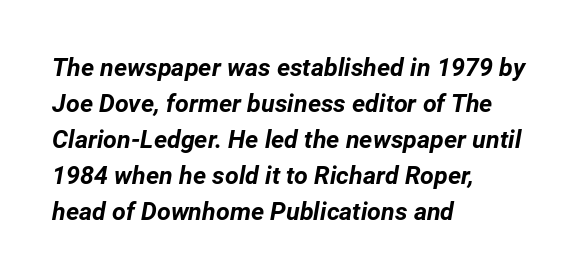
The image shows 25 px bold type, italic (leaning right); set left-aligned, normal line spacing (1.44x), normal letter spacing, not underlined.
